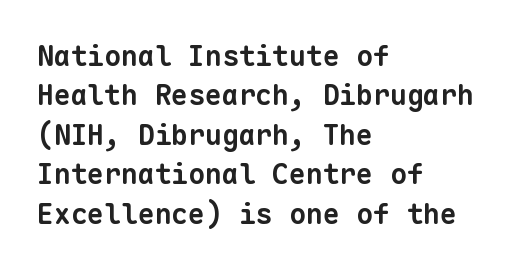
Q: Is the text bold? A: Yes.
Q: Is the typeface a serif or a sans-serif typeface? A: Sans-serif.
Q: Is the text underlined? A: No.
Q: How is the paragraph aligned? A: Left-aligned.
Q: Is the spacing between letters normal or unusually wide? A: Normal.
Q: Is the spacing between lines tight, normal or loose? A: Normal.
Q: Width (condensed, normal, or wide)? A: Normal.
Q: Stroke contrast? A: Low.
Q: x-height? A: Medium.
Q: Monospaced? A: Yes.
